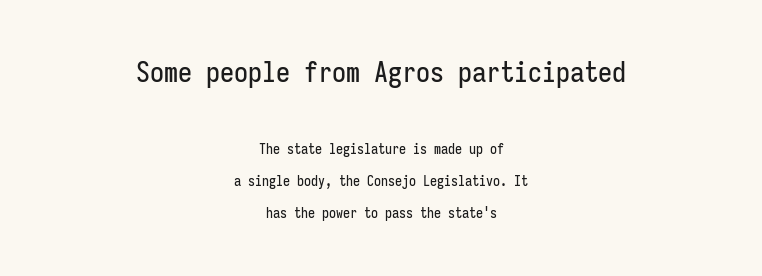
{"serif": "no", "italic": "no", "width": "condensed", "stroke_contrast": "low", "x_height": "medium", "monospaced": "yes", "underline": "no", "align": "center", "line_spacing": "loose", "line_spacing_ratio": 2.27, "letter_spacing": "normal", "letter_spacing_em": 0.0, "larger_block": "first", "size_ratio": 2.0, "glyph_px": 28}
